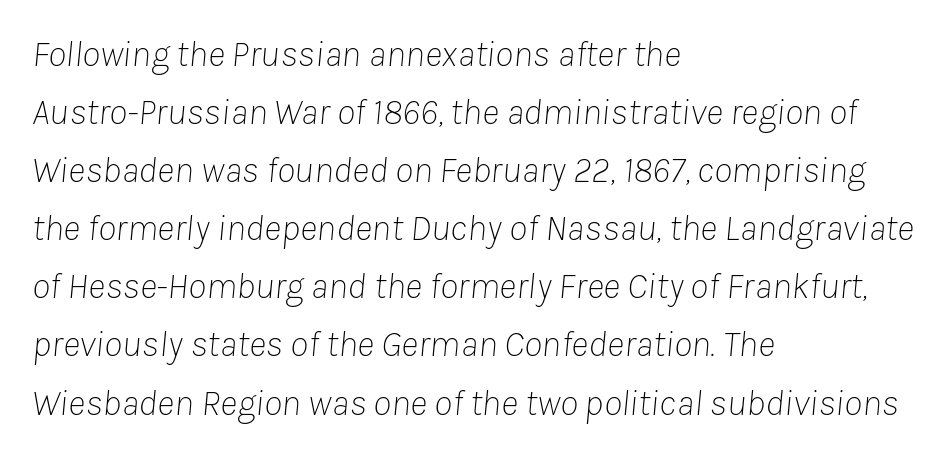
The image shows 37 px thin type, italic (leaning right); set left-aligned, normal line spacing (1.57x), normal letter spacing, not underlined; low stroke contrast and a medium x-height.
